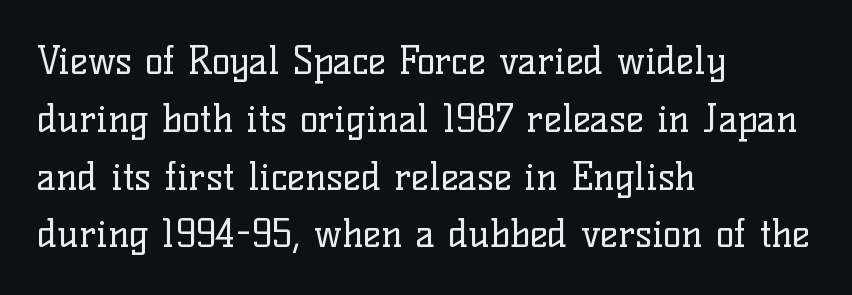
The image shows 38 px regular-weight serif type, upright; set left-aligned, normal line spacing (1.52x), normal letter spacing, not underlined; low stroke contrast and a medium x-height.
